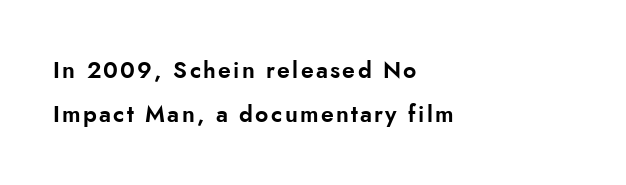
Honestly, the rows look like they've been pulled way apart. Posture: vertical. The foot of each line stays bare and open. The typesetter chose a ragged-right arrangement here.
